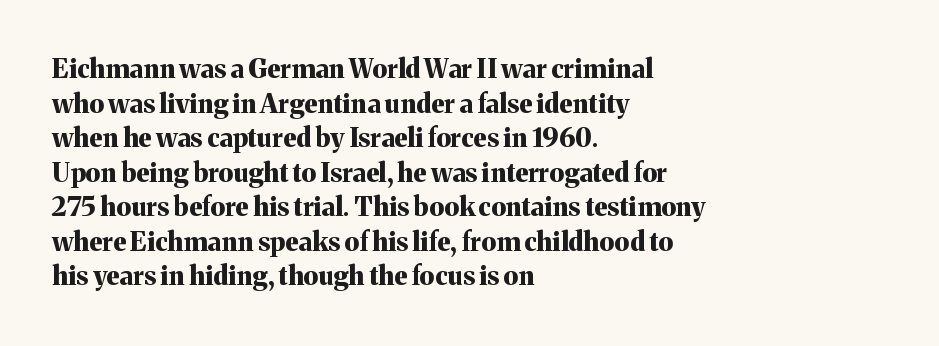
The image shows 26 px bold type, upright; set left-aligned, normal line spacing (1.33x), normal letter spacing, not underlined.
